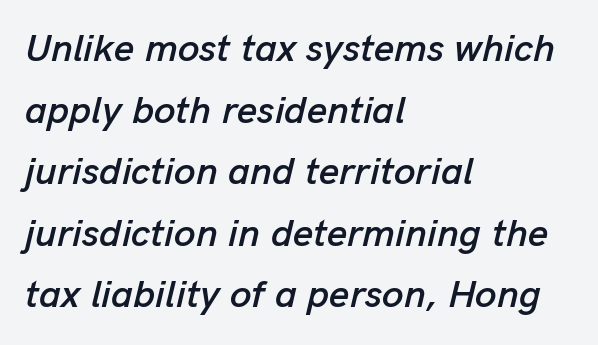
The image shows 39 px text type, italic (leaning right); set left-aligned, normal line spacing (1.58x), normal letter spacing, not underlined; low stroke contrast and a medium x-height.
